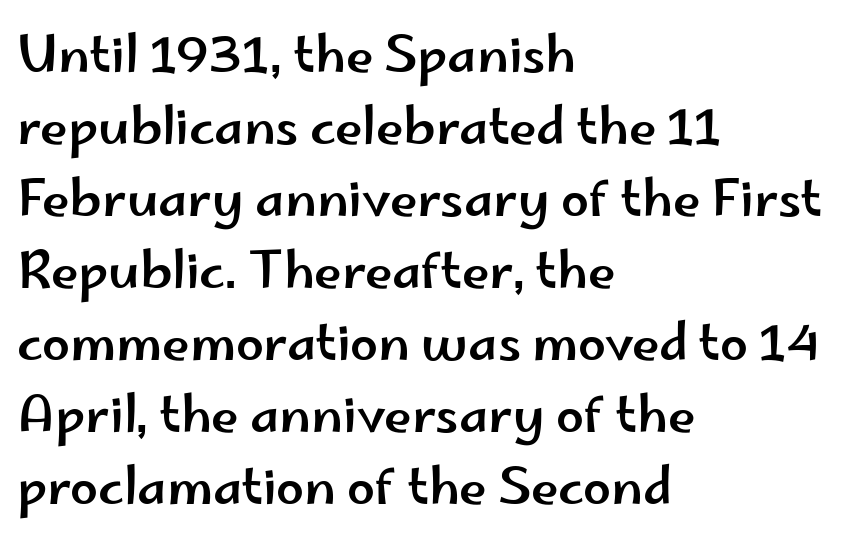
The image shows 50 px wide sans-serif type, upright; set left-aligned, normal line spacing (1.44x), normal letter spacing, not underlined; low stroke contrast and a small x-height.
